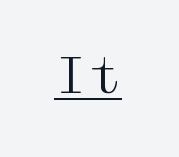
Q: Is the text bold? A: No.
Q: Is the text italic (slanted)? A: No, it is upright.
Q: Is the typeface a serif or a sans-serif typeface? A: Serif.
Q: Is the text underlined? A: Yes.
Q: Is the spacing between letters normal or unusually wide? A: Normal.
Q: Width (condensed, normal, or wide)? A: Wide.
Q: Stroke contrast? A: Medium.
Q: x-height? A: Medium.
